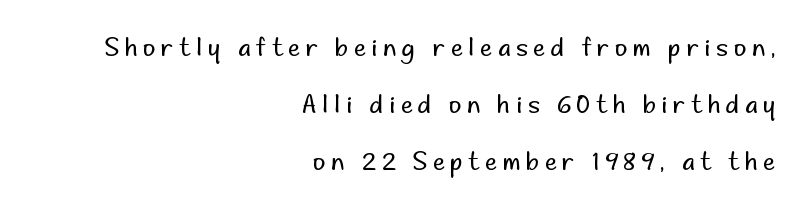
The font's upright variant was chosen for this text. Caption: expanded tracking, letters set apart. No extra ink here — the face is not bold. This block would shrink considerably if given ordinary leading; it's expanded now.
